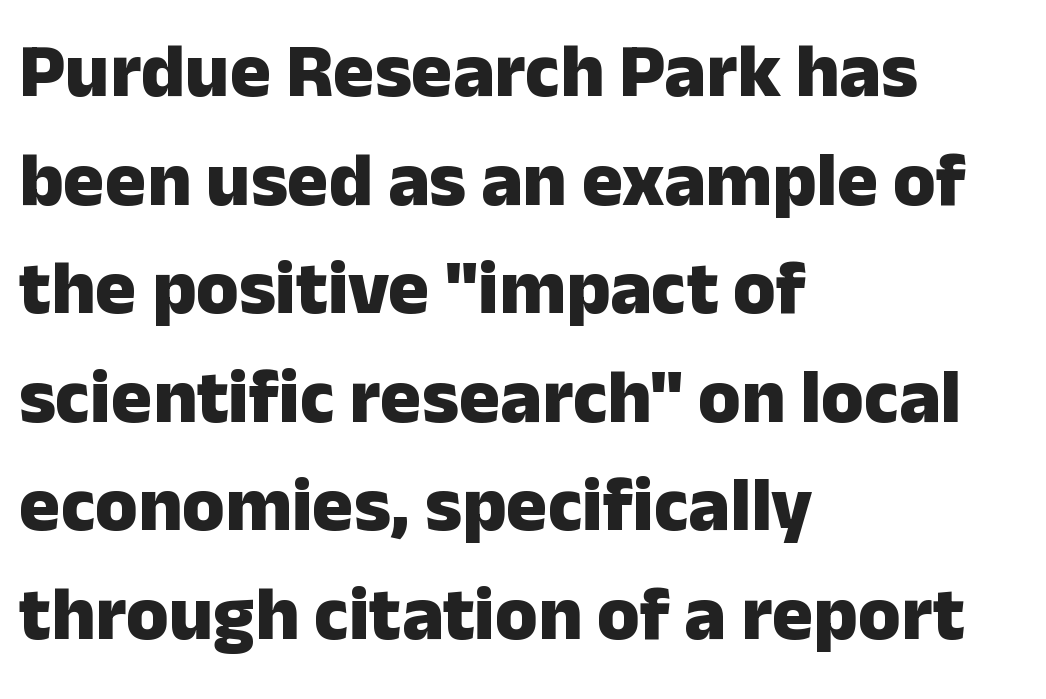
You can tell it's not italic because the verticals are truly vertical. Nothing sits at the stroke ends, so this counts as sans-serif. Spacing verdict: proportional, widths tailored to each character. The rendering anchors every line to the left-hand side. These words are printed bold, with thick strokes throughout. How are the letters spaced? Ordinarily, with no added tracking.
